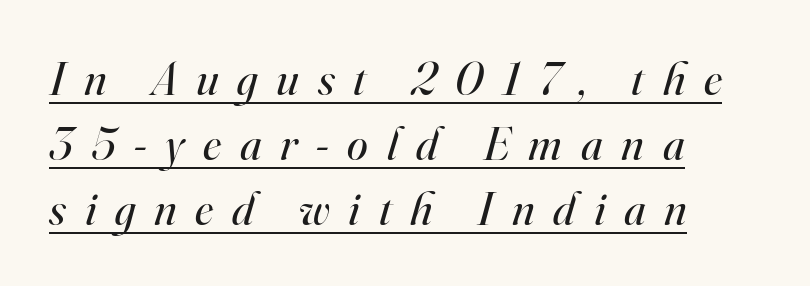
{"serif": "yes", "italic": "yes", "lean": "right", "slant_degrees": 16, "bold": "no", "weight": "regular", "width": "normal", "stroke_contrast": "high", "x_height": "small", "monospaced": "no", "underline": "yes", "align": "left", "line_spacing": "normal", "line_spacing_ratio": 1.38, "letter_spacing": "wide", "letter_spacing_em": 0.4, "glyph_px": 47}
